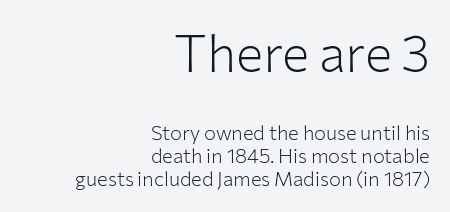
The image shows 51 px light sans-serif type, upright; set right-aligned, tight line spacing (1.15x), normal letter spacing, not underlined; the first (top) block is 2.55x larger; low stroke contrast and a medium x-height.
